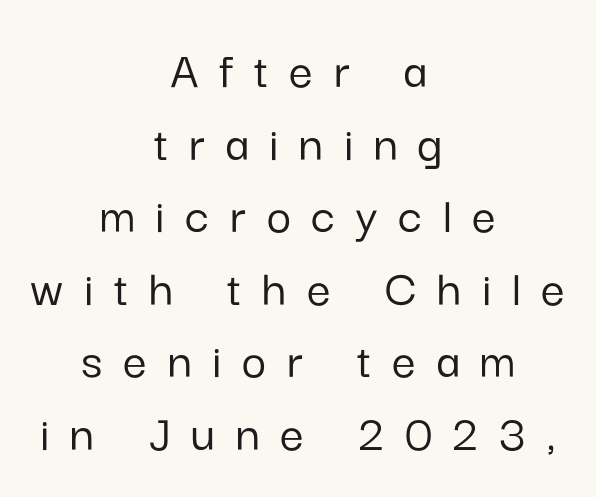
{"serif": "no", "italic": "no", "width": "normal", "stroke_contrast": "low", "x_height": "medium", "monospaced": "no", "underline": "no", "align": "center", "line_spacing": "normal", "line_spacing_ratio": 1.37, "letter_spacing": "wide", "letter_spacing_em": 0.39, "glyph_px": 53}
